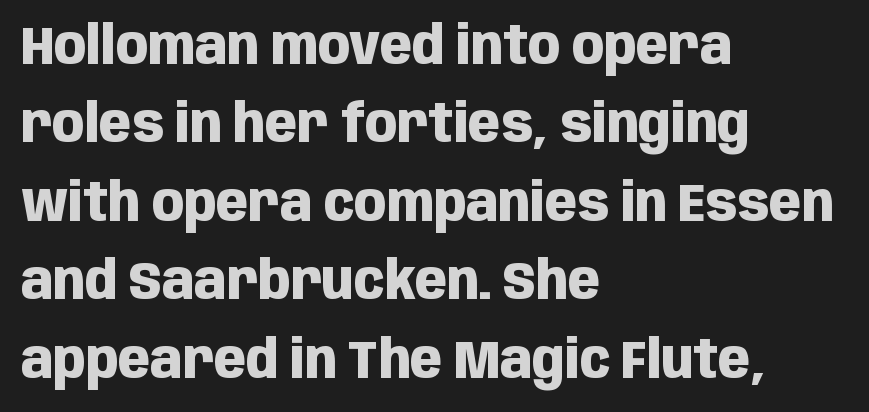
The image shows 53 px heavy, condensed sans-serif type, upright; set left-aligned, normal line spacing (1.48x), normal letter spacing, not underlined; low stroke contrast and a large x-height.
